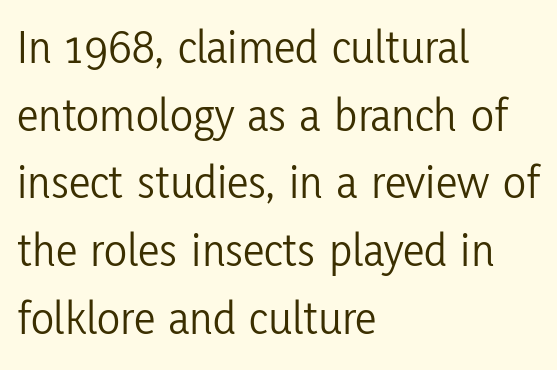
The image shows 48 px light, condensed sans-serif type, upright; set left-aligned, normal line spacing (1.41x), normal letter spacing, not underlined; low stroke contrast and a medium x-height.
